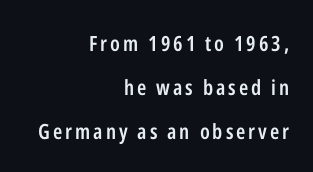
The image shows 21 px text type, upright; set right-aligned, loose line spacing (2.1x), not underlined.
